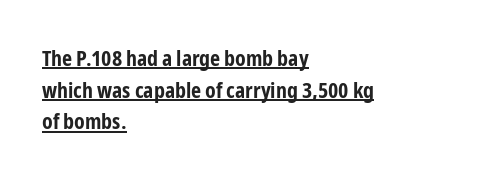
{"italic": "no", "bold": "yes", "underline": "yes", "align": "left", "line_spacing": "normal", "line_spacing_ratio": 1.44, "letter_spacing": "normal", "letter_spacing_em": 0.0, "glyph_px": 22}
